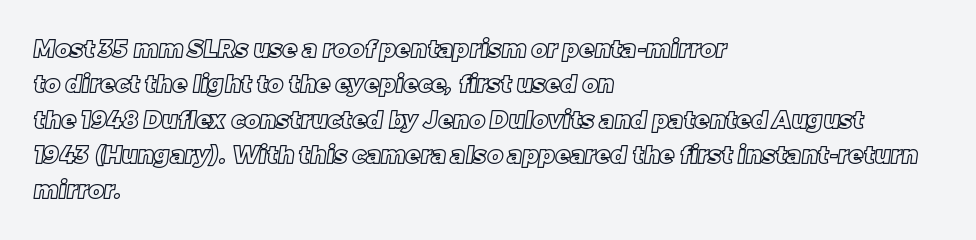
The space between consecutive lines is moderate. Beneath every word, the page is bare. Does extra space separate the letters? No, they use regular spacing. Each line starts at the same left margin while the right side varies.
